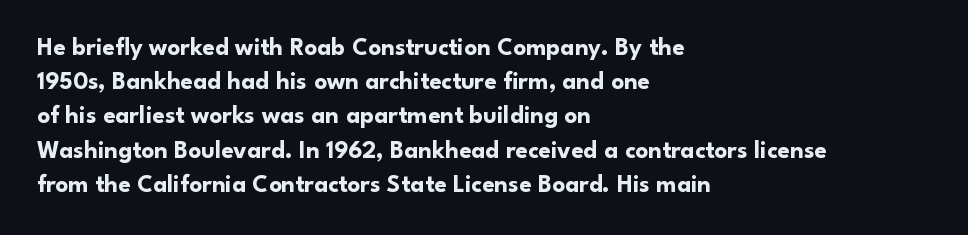
The lines in this sample share a left origin and differ only in where they stop. Summary of vertical rhythm: regular, with standard interline spacing. Italic: no, the glyphs are upright roman. The letterforms sit shoulder to shoulder at normal distance. Set as a true bold cut, around the 700 mark. The baseline area is clear.
